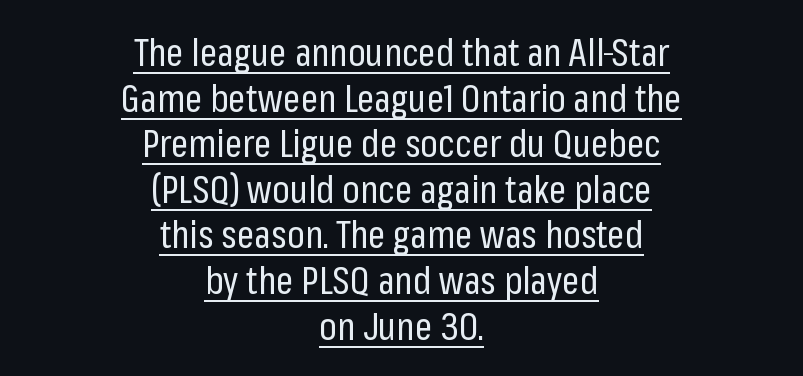
Each letter's strokes conclude bluntly, with no projecting serifs. There is no visible air inserted between adjacent glyphs. Each letter keeps its own natural width here, so spacing adapts to shape. The font's upright variant was chosen for this text.
